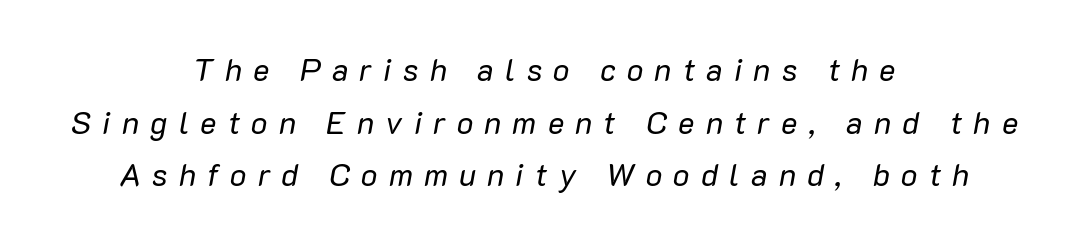
The image shows 31 px regular-weight type, italic (leaning right); set centered, normal line spacing (1.7x), unusually wide letter spacing (+0.36 em), not underlined; low stroke contrast and a medium x-height.
